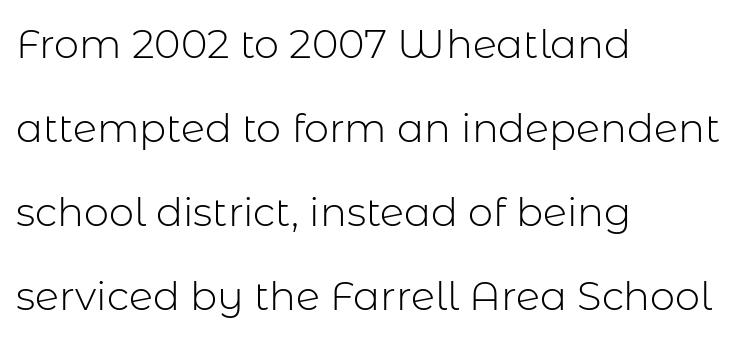
Successive baselines arrive slowly, with a big drop between each. The face used here is proportionally spaced, like ordinary book or web type. Stems here are at most as thick as an everyday book face. Tracking value appears to be zero — textbook default spacing. A clean baseline with only descenders dipping below it.
